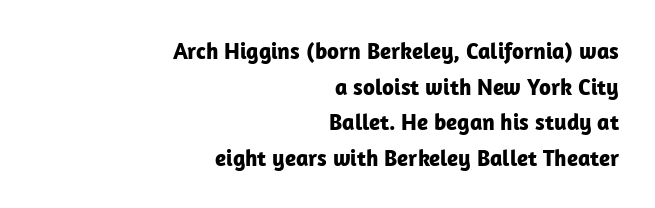
{"italic": "no", "bold": "yes", "underline": "no", "align": "right", "line_spacing": "normal", "line_spacing_ratio": 1.55, "letter_spacing": "normal", "letter_spacing_em": 0.0, "glyph_px": 23}
